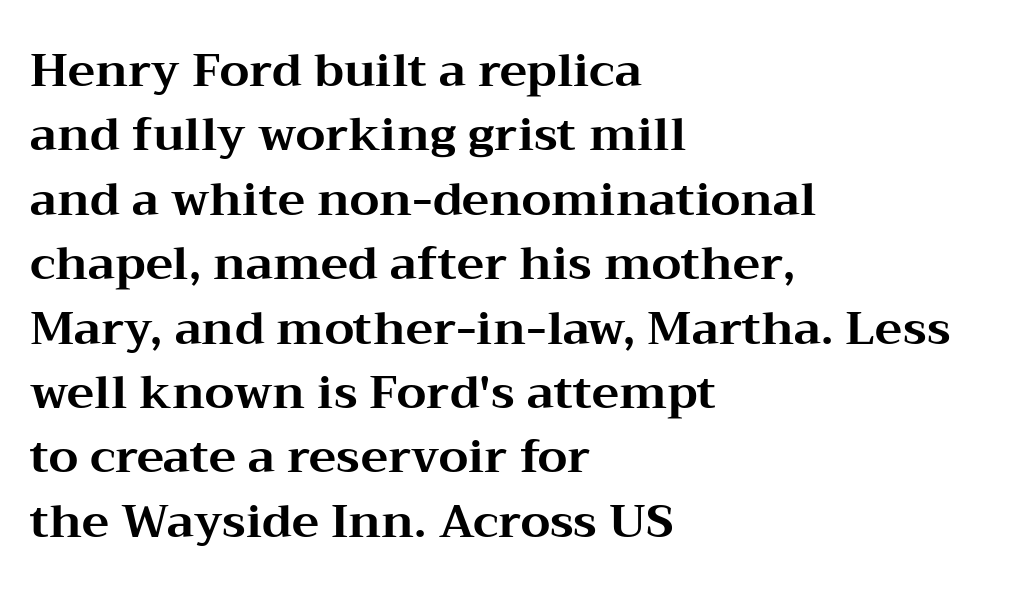
In terms of letterspacing, this is plain default setting. The letters advance in unequal steps, a hallmark of proportional type. Check the space under the baseline: it is left empty. To sum up the face: it has serifs. Each new line begins a customary step beneath the previous one.
